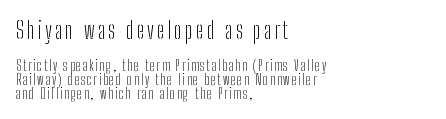
The image shows 23 px text type, upright; set left-aligned, tight line spacing (1.0x), not underlined; the first (top) block is 1.64x larger.
